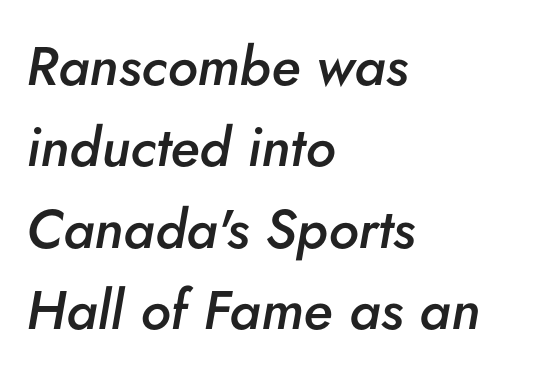
Which margin do the lines hug? The left one — the right edge is uneven. Descenders hang freely into open space. Looking at the ascenders, they clearly lean. A semibold gives these letters moderate extra thickness, short of bold. The passage shown is typed in a proportional face where columns would drift.
